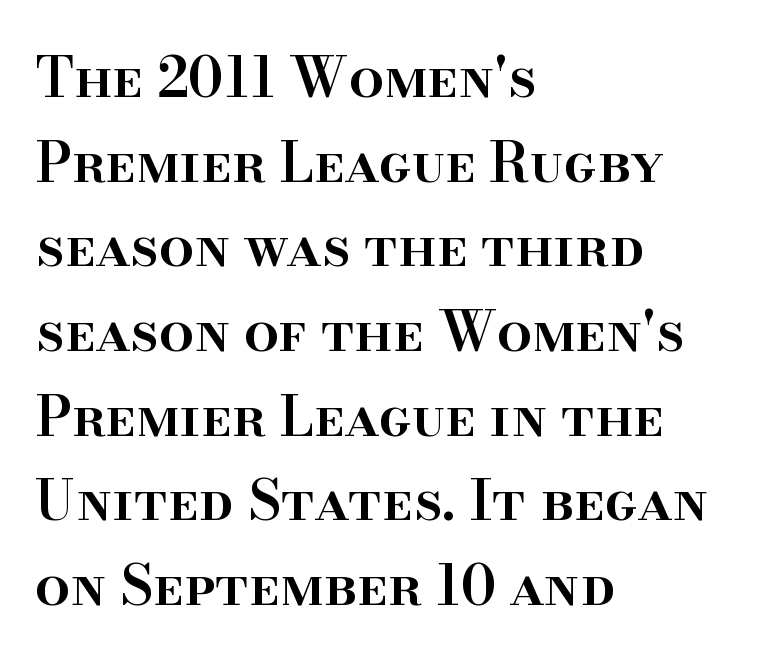
The image shows 55 px semibold serif type, upright; set left-aligned, normal line spacing (1.54x), normal letter spacing, not underlined; high stroke contrast and a small x-height.
